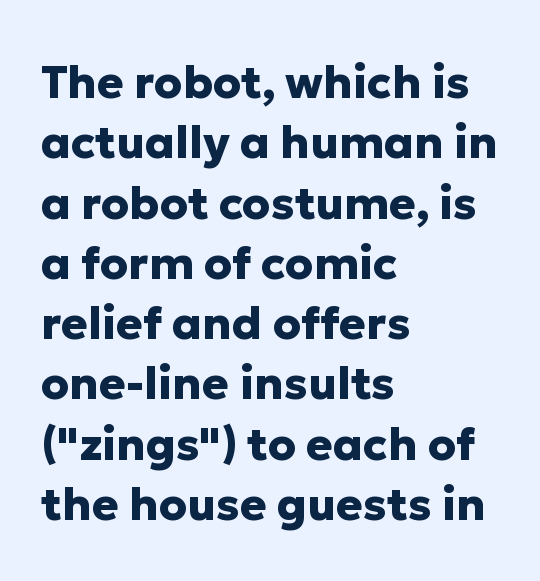
The image shows 45 px heavy sans-serif type, upright; set left-aligned, normal line spacing (1.34x), normal letter spacing, not underlined; low stroke contrast and a medium x-height.
